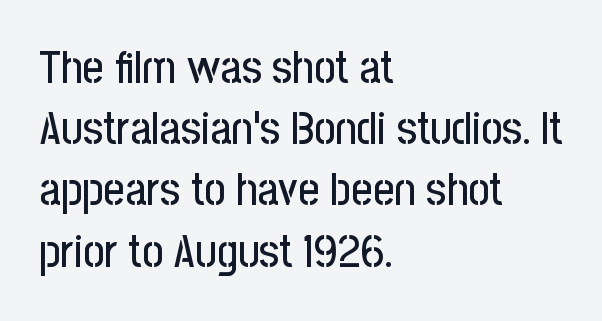
{"serif": "no", "italic": "no", "width": "condensed", "stroke_contrast": "low", "x_height": "medium", "monospaced": "no", "underline": "no", "align": "left", "line_spacing": "normal", "line_spacing_ratio": 1.33, "letter_spacing": "normal", "letter_spacing_em": 0.0, "glyph_px": 46}
